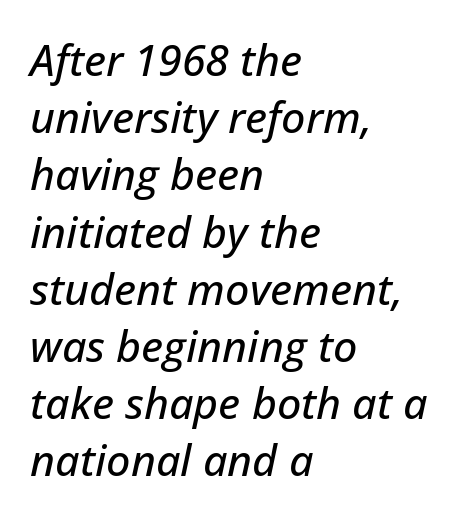
Q: Is the text italic (slanted)? A: Yes, it leans right by about 12 degrees.
Q: Is the text underlined? A: No.
Q: How is the paragraph aligned? A: Left-aligned.
Q: Is the spacing between letters normal or unusually wide? A: Normal.
Q: Is the spacing between lines tight, normal or loose? A: Normal.
Q: Width (condensed, normal, or wide)? A: Normal.
Q: Stroke contrast? A: Low.
Q: x-height? A: Medium.
Q: Monospaced? A: No.
